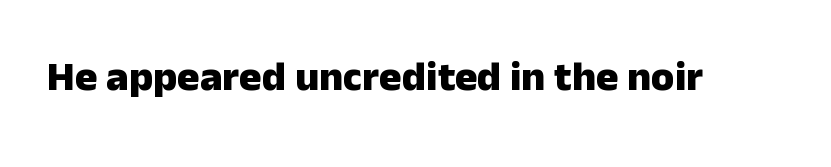
In terms of letterform style, serifs are entirely absent. Is this a fixed-width face? No — the glyphs have proportional, varying widths. Every letter is thick-stroked: bold, no question. The glyphs are unaccompanied by any horizontal stroke below them. The axis of the letterforms is exactly vertical. Students, note that the glyphs here touch the page at normal intervals.
